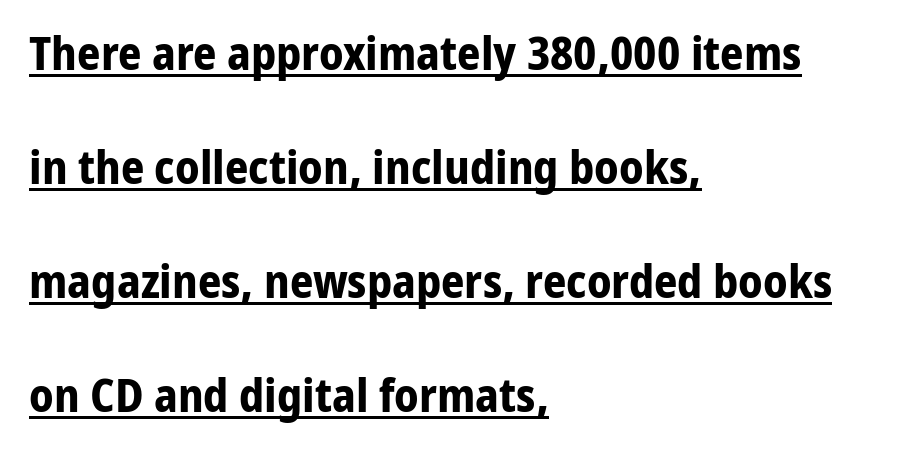
The image shows 46 px bold sans-serif type, upright; set left-aligned, loose line spacing (2.48x), normal letter spacing, underlined; low stroke contrast and a medium x-height.
